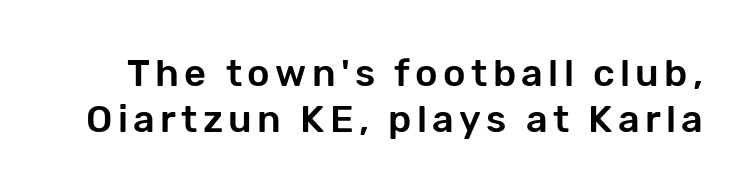
Q: Is the text italic (slanted)? A: No, it is upright.
Q: Is the typeface a serif or a sans-serif typeface? A: Sans-serif.
Q: Is the text underlined? A: No.
Q: Width (condensed, normal, or wide)? A: Normal.
Q: Stroke contrast? A: Low.
Q: x-height? A: Medium.
Q: Monospaced? A: No.
